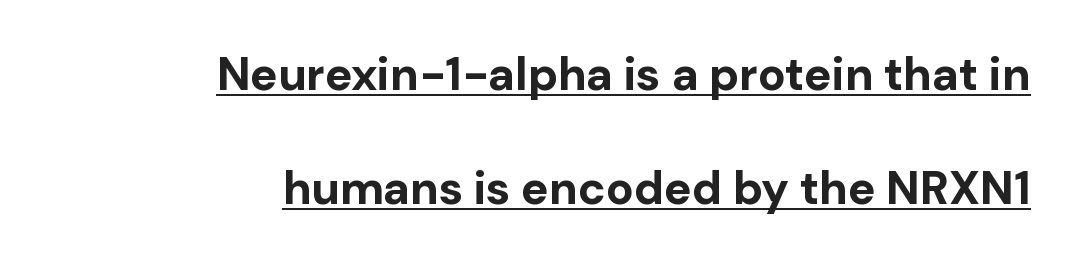
{"serif": "no", "italic": "no", "bold": "yes", "weight": "bold", "width": "normal", "stroke_contrast": "low", "x_height": "medium", "monospaced": "no", "underline": "yes", "align": "right", "line_spacing": "loose", "line_spacing_ratio": 2.48, "letter_spacing": "normal", "letter_spacing_em": 0.0, "glyph_px": 46}
